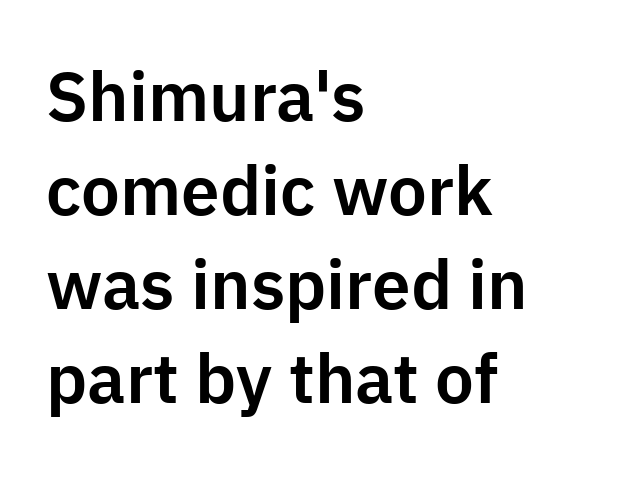
Q: Is the text italic (slanted)? A: No, it is upright.
Q: Is the typeface a serif or a sans-serif typeface? A: Sans-serif.
Q: Is the text underlined? A: No.
Q: How is the paragraph aligned? A: Left-aligned.
Q: Is the spacing between letters normal or unusually wide? A: Normal.
Q: Is the spacing between lines tight, normal or loose? A: Normal.
Q: Width (condensed, normal, or wide)? A: Normal.
Q: Stroke contrast? A: Low.
Q: x-height? A: Medium.
Q: Monospaced? A: No.
